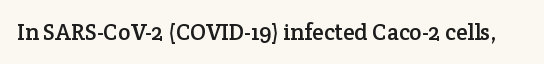
{"italic": "no", "underline": "no", "letter_spacing": "normal", "letter_spacing_em": 0.0, "glyph_px": 23}
